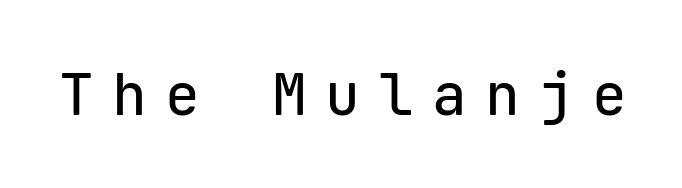
Q: Is the text italic (slanted)? A: No, it is upright.
Q: Is the typeface a serif or a sans-serif typeface? A: Sans-serif.
Q: Is the text underlined? A: No.
Q: Is the spacing between letters normal or unusually wide? A: Unusually wide.
Q: Width (condensed, normal, or wide)? A: Normal.
Q: Stroke contrast? A: Low.
Q: x-height? A: Medium.
Q: Monospaced? A: Yes.
